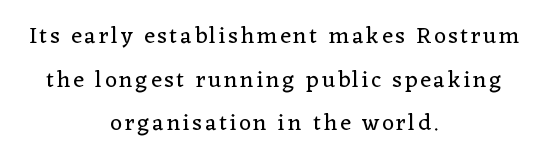
{"italic": "no", "bold": "no", "underline": "no", "align": "center", "line_spacing": "loose", "line_spacing_ratio": 1.9, "glyph_px": 23}
